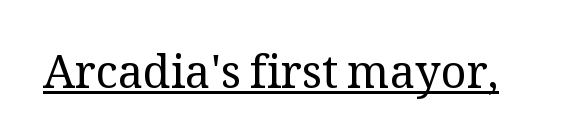
Q: Is the text bold? A: No.
Q: Is the text italic (slanted)? A: No, it is upright.
Q: Is the typeface a serif or a sans-serif typeface? A: Serif.
Q: Is the text underlined? A: Yes.
Q: Is the spacing between letters normal or unusually wide? A: Normal.
Q: Width (condensed, normal, or wide)? A: Normal.
Q: Stroke contrast? A: Medium.
Q: x-height? A: Medium.
Q: Monospaced? A: No.
